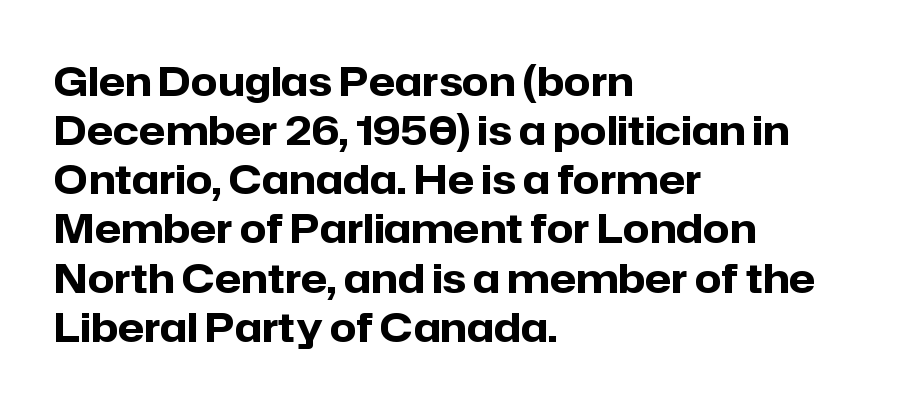
The image shows 39 px heavy sans-serif type, upright; set left-aligned, normal line spacing (1.26x), normal letter spacing, not underlined; low stroke contrast and a medium x-height.
